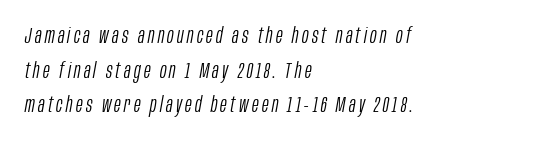
{"italic": "yes", "lean": "right", "slant_degrees": 10, "bold": "no", "underline": "no", "align": "left", "line_spacing": "normal", "line_spacing_ratio": 1.57, "glyph_px": 22}
